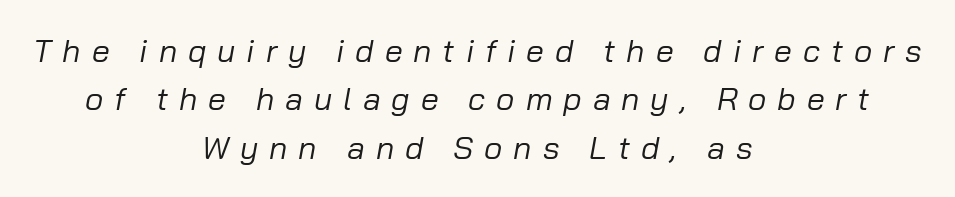
{"italic": "yes", "lean": "right", "slant_degrees": 10, "bold": "no", "weight": "regular", "width": "normal", "stroke_contrast": "low", "x_height": "medium", "monospaced": "no", "underline": "no", "align": "center", "line_spacing": "normal", "line_spacing_ratio": 1.51, "letter_spacing": "wide", "letter_spacing_em": 0.34, "glyph_px": 32}
